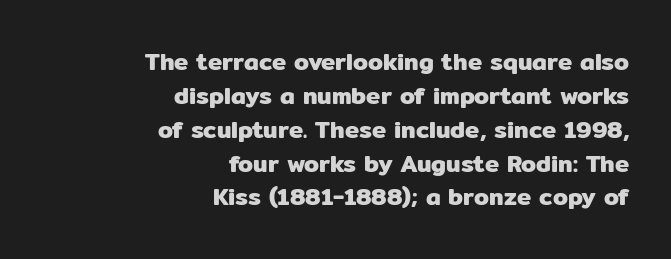
{"italic": "no", "underline": "no", "align": "right", "line_spacing": "normal", "line_spacing_ratio": 1.41, "letter_spacing": "normal", "letter_spacing_em": 0.0, "glyph_px": 24}
